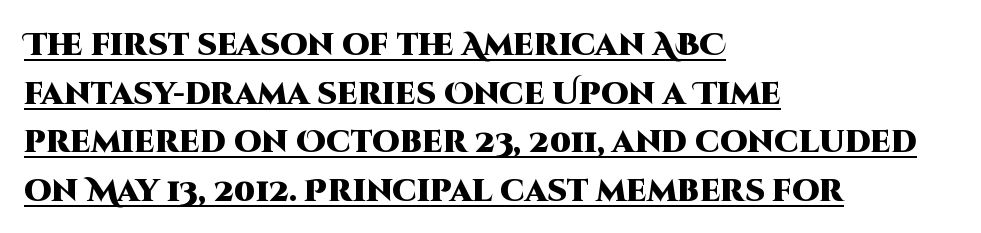
{"serif": "no", "italic": "no", "bold": "yes", "weight": "heavy", "width": "normal", "stroke_contrast": "high", "x_height": "large", "monospaced": "no", "underline": "yes", "align": "left", "line_spacing": "normal", "line_spacing_ratio": 1.57, "letter_spacing": "normal", "letter_spacing_em": 0.0, "glyph_px": 31}
